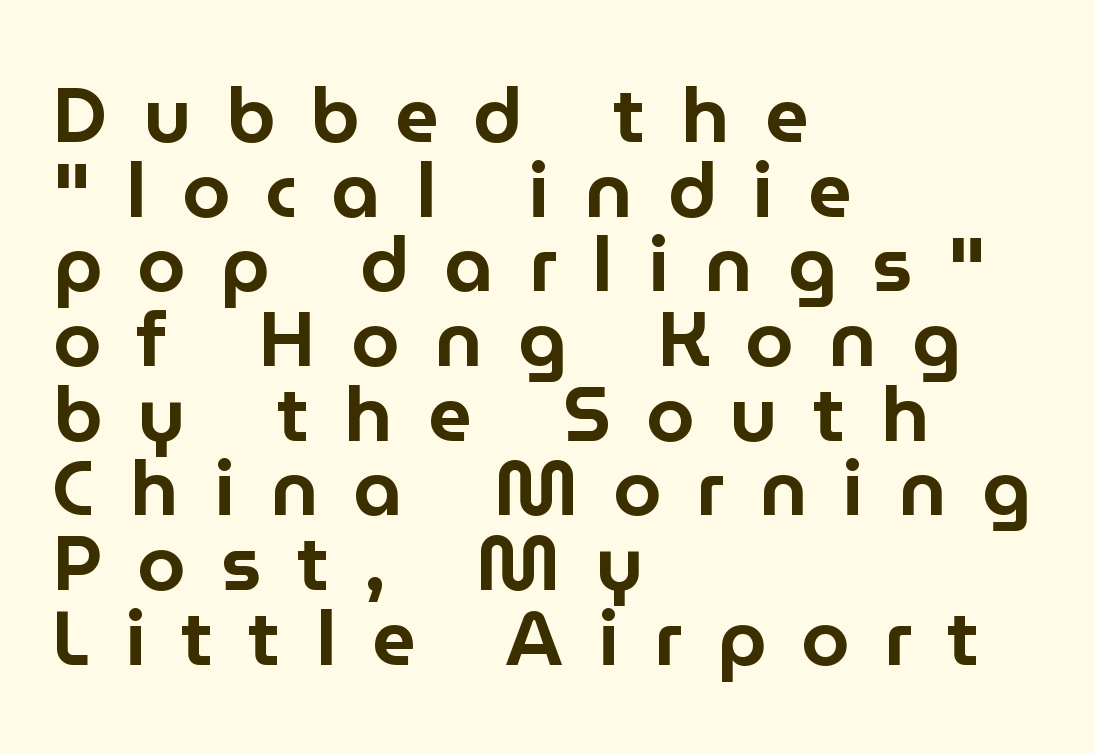
Type style note: lacks serifs. What stands out about the letter spacing? Its width — letters are far apart. Italic: no, the glyphs are upright roman. This sample has the flowing, uneven cadence of proportional lettering.
